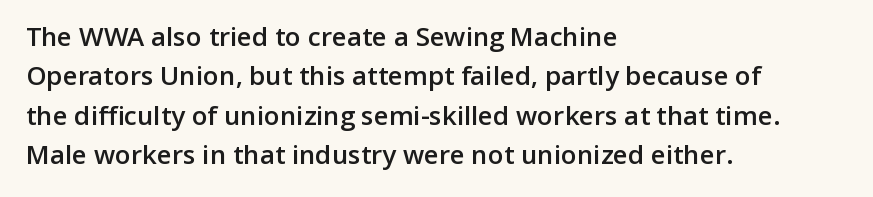
The image shows 26 px text type, upright; set left-aligned, normal line spacing (1.51x), normal letter spacing, not underlined.
